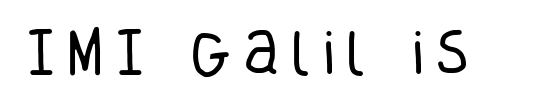
The rendering shows plain stroke endings on the letterforms — a sans-serif design. The foot of each line stays bare and open. Do the characters align in a grid? No, the font is proportional. A quiet, ordinary-to-light weight characterises the typeface. The font's upright variant was chosen for this text. Substantial extra tracking has been applied to these lines.
